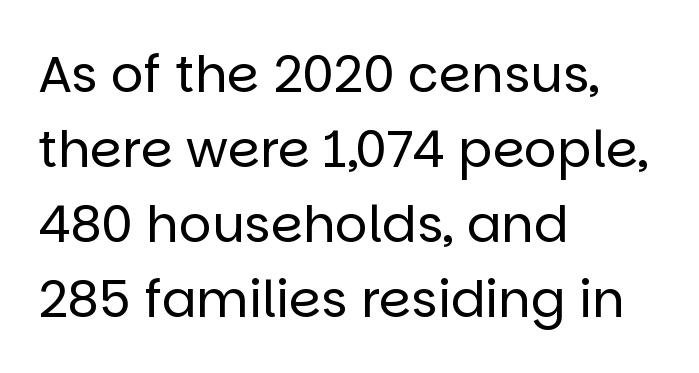
Q: Is the text bold? A: No.
Q: Is the text italic (slanted)? A: No, it is upright.
Q: Is the typeface a serif or a sans-serif typeface? A: Sans-serif.
Q: Is the text underlined? A: No.
Q: How is the paragraph aligned? A: Left-aligned.
Q: Is the spacing between letters normal or unusually wide? A: Normal.
Q: Is the spacing between lines tight, normal or loose? A: Normal.
Q: Width (condensed, normal, or wide)? A: Normal.
Q: Stroke contrast? A: Low.
Q: x-height? A: Large.
Q: Monospaced? A: No.
